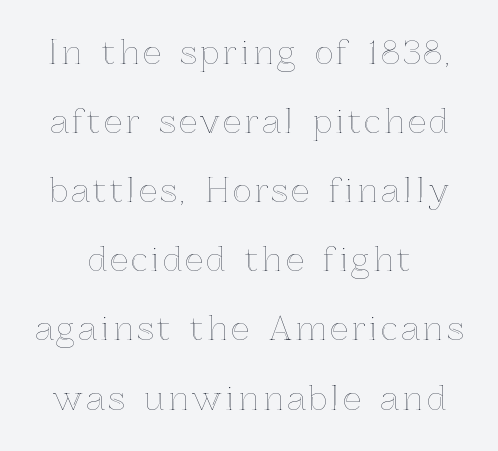
{"italic": "no", "width": "normal", "x_height": "medium", "monospaced": "no", "underline": "no", "line_spacing": "loose", "line_spacing_ratio": 2.16, "glyph_px": 32}
